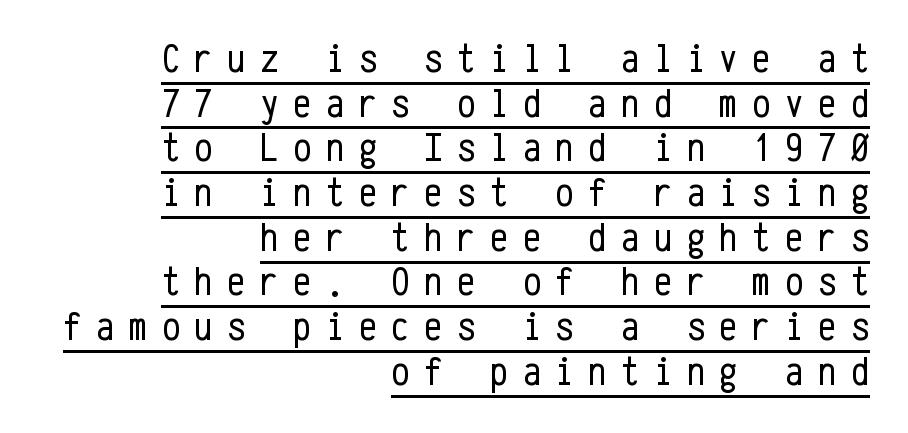
The image shows 41 px regular-weight, condensed sans-serif type, upright, monospaced; set right-aligned, tight line spacing (1.09x), unusually wide letter spacing (+0.35 em), underlined; low stroke contrast and a medium x-height.
